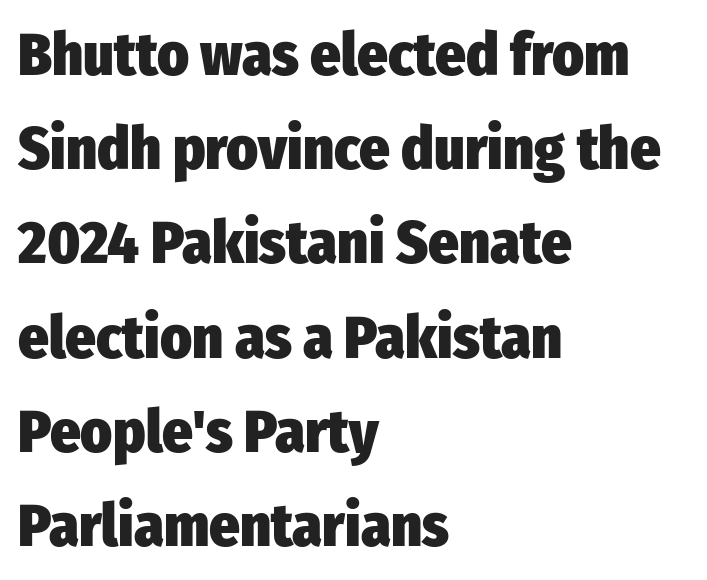
{"serif": "no", "italic": "no", "bold": "yes", "weight": "heavy", "width": "condensed", "stroke_contrast": "low", "x_height": "medium", "monospaced": "no", "underline": "no", "align": "left", "line_spacing": "normal", "line_spacing_ratio": 1.57, "letter_spacing": "normal", "letter_spacing_em": 0.0, "glyph_px": 60}
